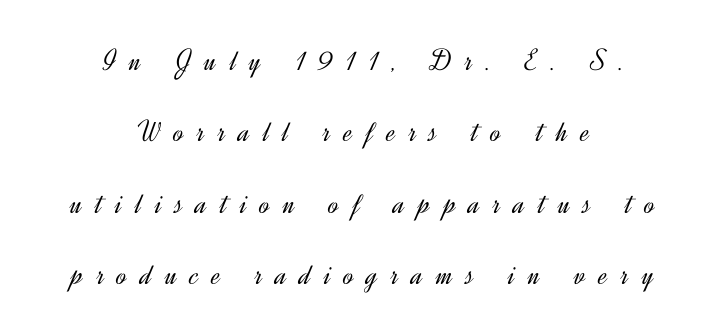
{"serif": "no", "bold": "no", "weight": "light", "width": "normal", "x_height": "small", "monospaced": "no", "underline": "no", "align": "center", "line_spacing": "loose", "line_spacing_ratio": 2.3, "letter_spacing": "wide", "letter_spacing_em": 0.43, "glyph_px": 31}
